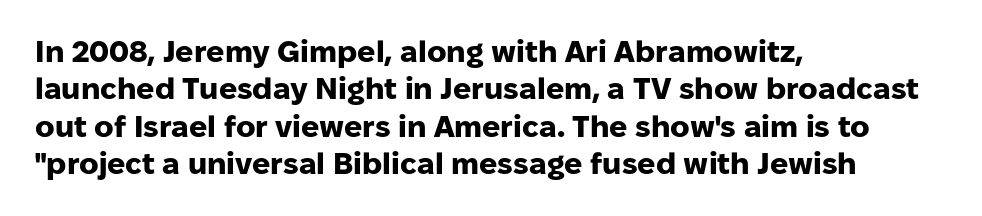
The image shows 30 px heavy sans-serif type, upright; set left-aligned, normal line spacing (1.25x), normal letter spacing, not underlined; low stroke contrast and a medium x-height.
